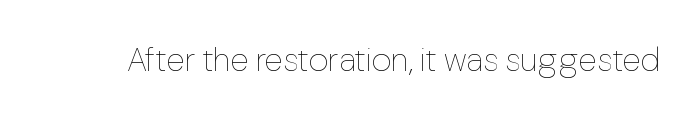
The image shows 34 px thin type, upright; set normal letter spacing, not underlined; low stroke contrast and a medium x-height.
